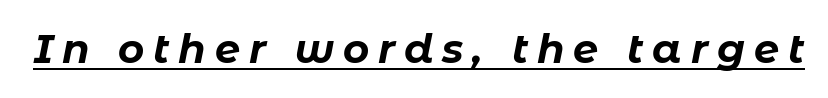
Q: Is the text bold? A: Yes.
Q: Is the text italic (slanted)? A: Yes, it leans right by about 11 degrees.
Q: Is the text underlined? A: Yes.
Q: Is the spacing between letters normal or unusually wide? A: Unusually wide.
Q: Width (condensed, normal, or wide)? A: Normal.
Q: Stroke contrast? A: Low.
Q: x-height? A: Medium.
Q: Monospaced? A: No.
